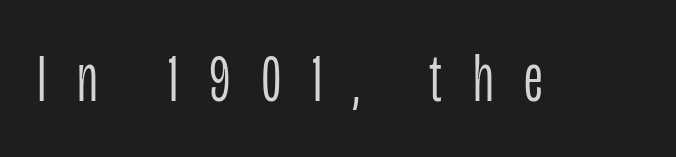
The image shows 68 px light, condensed sans-serif type, upright; set unusually wide letter spacing (+0.45 em), not underlined; low stroke contrast and a large x-height.
